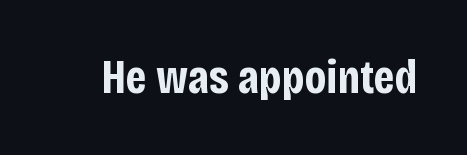
The image shows 47 px bold, condensed sans-serif type, upright; set normal letter spacing, not underlined; low stroke contrast and a large x-height.
